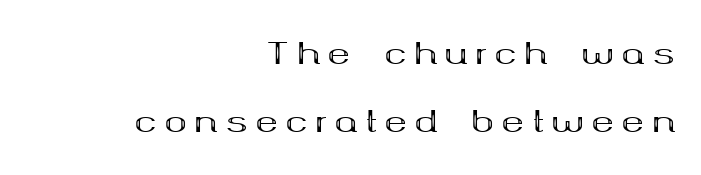
The image shows 30 px bold, wide serif type, upright; set right-aligned, loose line spacing (2.28x), unusually wide letter spacing (+0.26 em), not underlined; medium stroke contrast and a medium x-height.
